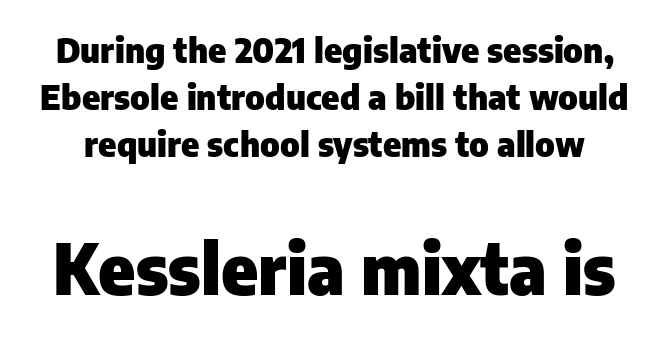
The image shows 69 px heavy sans-serif type, upright; set normal line spacing (1.38x), normal letter spacing, not underlined; the second (bottom) block is 2.03x larger; low stroke contrast and a medium x-height.
